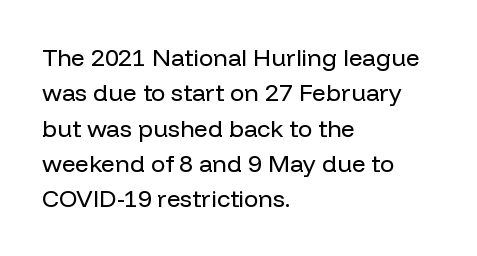
Q: Is the text bold? A: No.
Q: Is the text italic (slanted)? A: No, it is upright.
Q: Is the text underlined? A: No.
Q: How is the paragraph aligned? A: Left-aligned.
Q: Is the spacing between letters normal or unusually wide? A: Normal.
Q: Is the spacing between lines tight, normal or loose? A: Normal.
